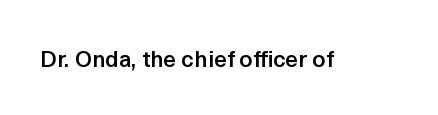
No extra tracking has been applied to these lines. The area under the type is left untouched. Weight: semibold (demi). If you drew a line through each stem, it would be perfectly vertical.
